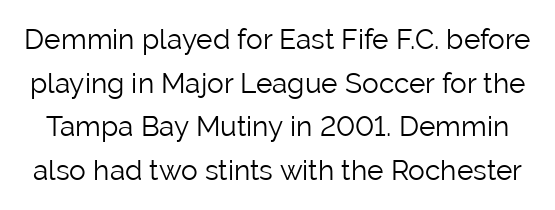
The image shows 28 px light sans-serif type, upright; set normal line spacing (1.56x), normal letter spacing, not underlined; low stroke contrast and a medium x-height.
